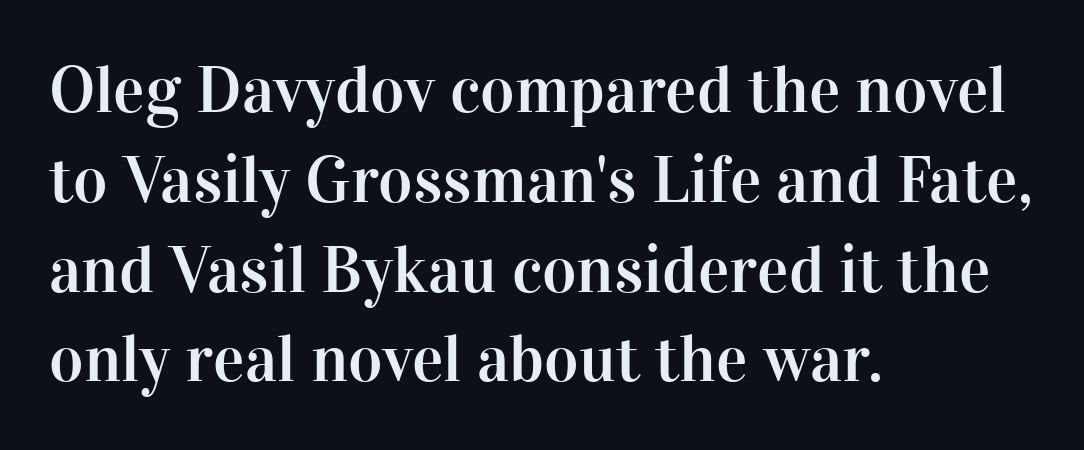
The image shows 66 px serif type, upright; set left-aligned, normal line spacing (1.36x), normal letter spacing, not underlined; high stroke contrast and a medium x-height.
